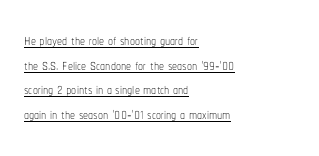
The image shows 20 px text type, upright; set left-aligned, line spacing 1.23x, normal letter spacing, underlined.
